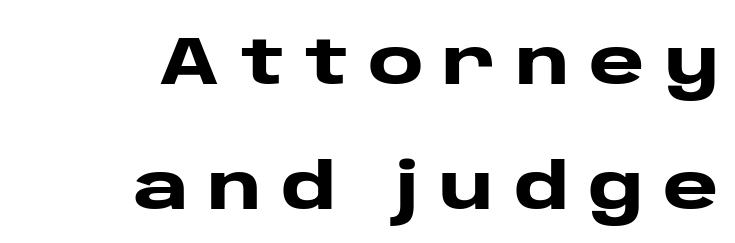
Q: Is the text bold? A: Yes.
Q: Is the text italic (slanted)? A: No, it is upright.
Q: Is the typeface a serif or a sans-serif typeface? A: Sans-serif.
Q: Is the text underlined? A: No.
Q: How is the paragraph aligned? A: Right-aligned.
Q: Is the spacing between letters normal or unusually wide? A: Unusually wide.
Q: Width (condensed, normal, or wide)? A: Wide.
Q: Stroke contrast? A: Low.
Q: x-height? A: Large.
Q: Monospaced? A: No.
